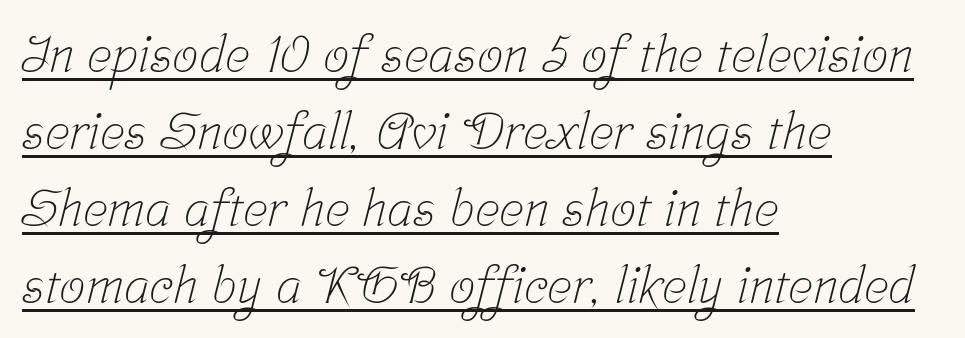
Q: Is the text bold? A: No.
Q: Is the typeface a serif or a sans-serif typeface? A: Serif.
Q: Is the text underlined? A: Yes.
Q: How is the paragraph aligned? A: Left-aligned.
Q: Is the spacing between letters normal or unusually wide? A: Normal.
Q: Is the spacing between lines tight, normal or loose? A: Normal.
Q: Width (condensed, normal, or wide)? A: Condensed.
Q: Stroke contrast? A: Low.
Q: x-height? A: Medium.
Q: Monospaced? A: No.
